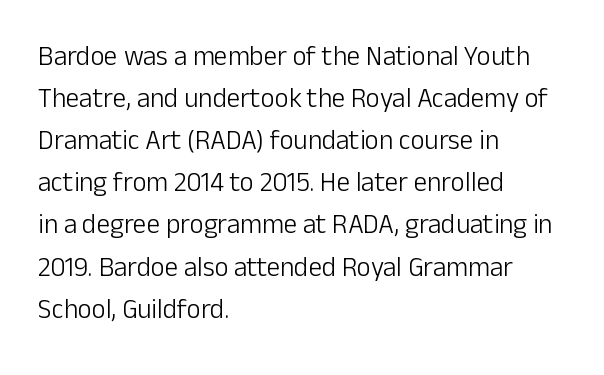
Q: Is the text bold? A: No.
Q: Is the text italic (slanted)? A: No, it is upright.
Q: Is the text underlined? A: No.
Q: How is the paragraph aligned? A: Left-aligned.
Q: Is the spacing between letters normal or unusually wide? A: Normal.
Q: Is the spacing between lines tight, normal or loose? A: Normal.
